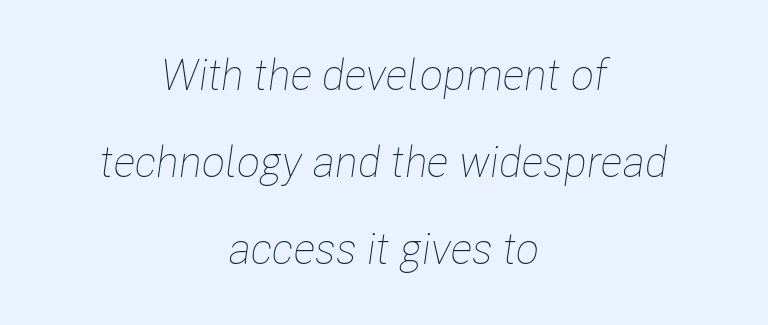
The image shows 43 px thin, condensed type, italic (leaning right); set centered, loose line spacing (2.02x), normal letter spacing, not underlined; low stroke contrast and a medium x-height.
